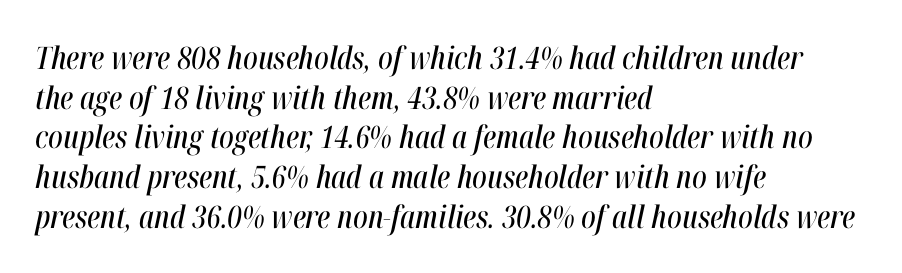
Check the space under the baseline: it is left empty. The line-height multiplier appears to be the usual default. Compared with a centered layout, this one pins lines to the left instead. Observe the lean: these are italic letterforms. Observe the ordinary spacing: letters are neighbours, not strangers. Varying glyph widths throughout — classic text-font behaviour.
